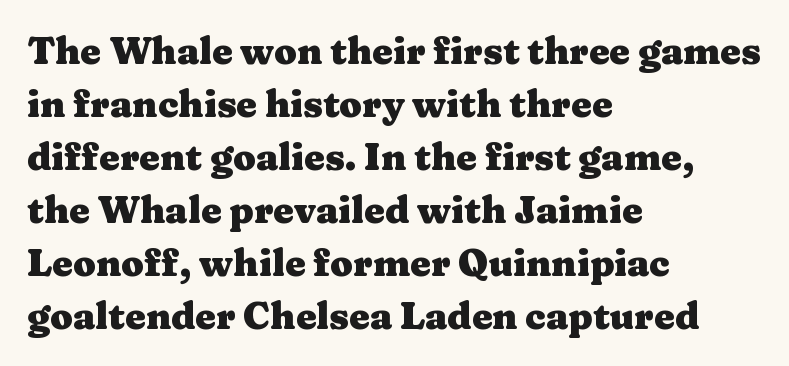
Q: Is the text bold? A: Yes.
Q: Is the text italic (slanted)? A: No, it is upright.
Q: Is the typeface a serif or a sans-serif typeface? A: Serif.
Q: Is the text underlined? A: No.
Q: How is the paragraph aligned? A: Left-aligned.
Q: Is the spacing between letters normal or unusually wide? A: Normal.
Q: Is the spacing between lines tight, normal or loose? A: Normal.
Q: Width (condensed, normal, or wide)? A: Wide.
Q: Stroke contrast? A: Medium.
Q: x-height? A: Medium.
Q: Monospaced? A: No.
